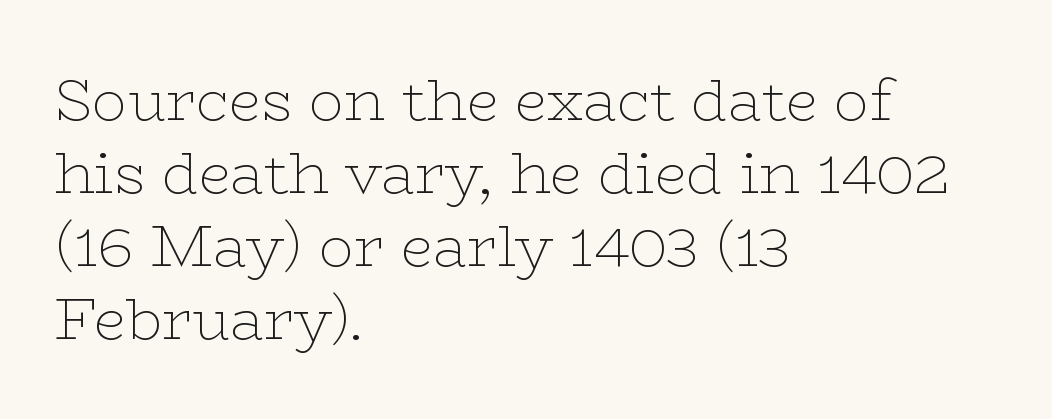
Here the designer chose a conventional face with non-uniform glyph widths. Any mark beneath the type? The region is blank. A serif font was chosen for this passage. Regarding leading, the lines here are spaced in the standard way. The typography opts for an upright posture over an oblique one. The font is comparable to plain body text, perhaps lighter.
